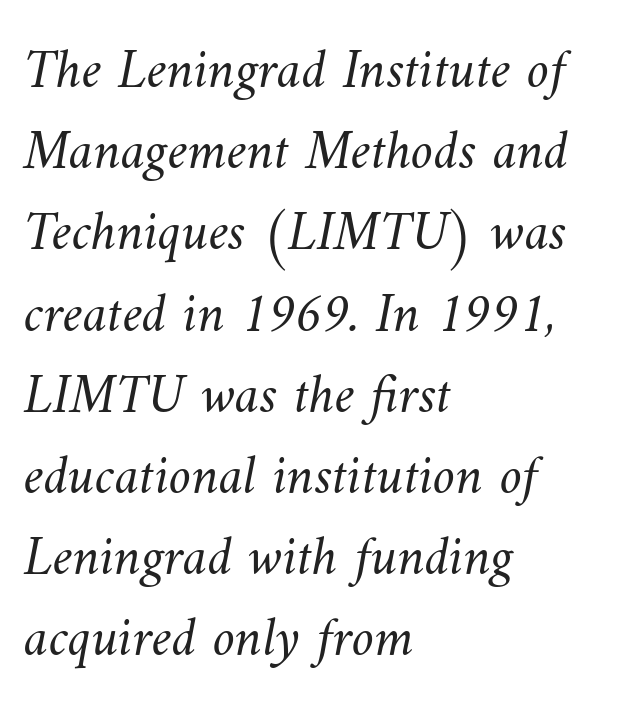
Q: Is the text bold? A: No.
Q: Is the text underlined? A: No.
Q: How is the paragraph aligned? A: Left-aligned.
Q: Is the spacing between letters normal or unusually wide? A: Normal.
Q: Is the spacing between lines tight, normal or loose? A: Normal.
Q: Width (condensed, normal, or wide)? A: Normal.
Q: Stroke contrast? A: Medium.
Q: x-height? A: Small.
Q: Monospaced? A: No.
